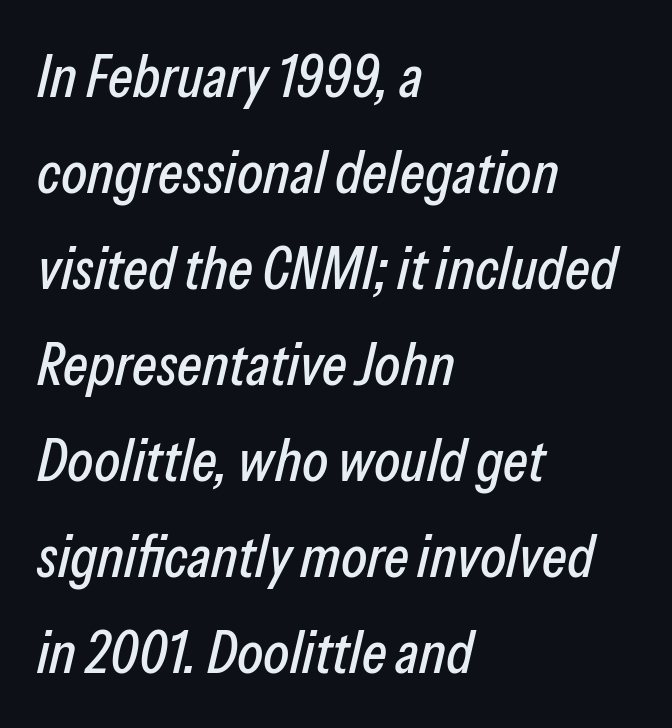
{"italic": "yes", "lean": "right", "slant_degrees": 13, "width": "condensed", "stroke_contrast": "low", "x_height": "medium", "monospaced": "no", "underline": "no", "align": "left", "line_spacing": "normal", "line_spacing_ratio": 1.6, "letter_spacing": "normal", "letter_spacing_em": 0.0, "glyph_px": 60}
